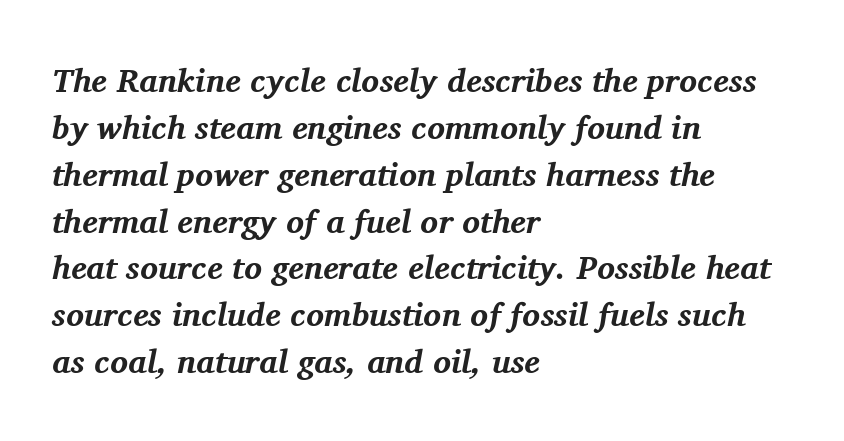
The image shows 33 px bold serif type, italic (leaning right); set left-aligned, normal line spacing (1.42x), normal letter spacing, not underlined; medium stroke contrast and a medium x-height.
